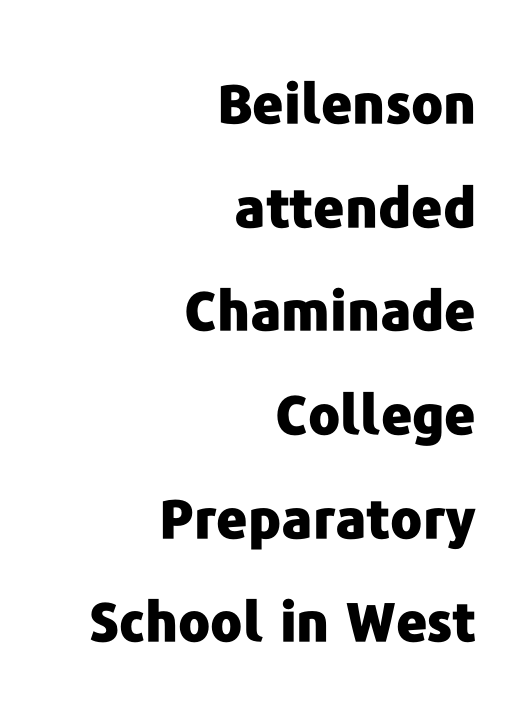
{"serif": "no", "italic": "no", "bold": "yes", "weight": "heavy", "width": "normal", "stroke_contrast": "low", "x_height": "medium", "monospaced": "no", "underline": "no", "align": "right", "line_spacing": "loose", "line_spacing_ratio": 1.92, "letter_spacing": "normal", "letter_spacing_em": 0.0, "glyph_px": 54}
